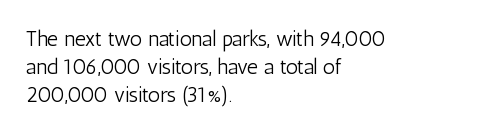
{"italic": "no", "bold": "no", "underline": "no", "align": "left", "line_spacing": "normal", "line_spacing_ratio": 1.34, "letter_spacing": "normal", "letter_spacing_em": 0.0, "glyph_px": 21}
